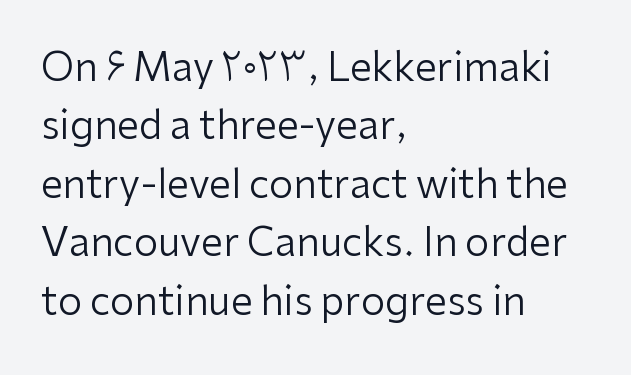
Spacing between characters is what you'd get straight out of the box. Stems and bowls with no extra thickness — not bold. Note the varied advance widths — an 'i' is clearly narrower than an 'm'. The words here are not underlined. Typographically, this falls in the sans-serif category. Horizontal bands of white between lines are of average thickness.
